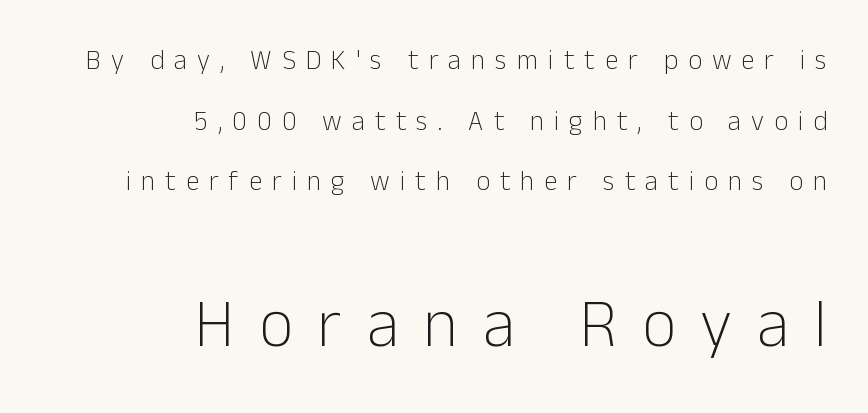
Q: Is the text bold? A: No.
Q: Is the text italic (slanted)? A: No, it is upright.
Q: Is the typeface a serif or a sans-serif typeface? A: Sans-serif.
Q: Is the text underlined? A: No.
Q: How is the paragraph aligned? A: Right-aligned.
Q: Is the spacing between letters normal or unusually wide? A: Unusually wide.
Q: Is the spacing between lines tight, normal or loose? A: Loose.
Q: Which block of text is set in a larger size, the first (top) or the second (bottom)? A: The second (bottom) one.
Q: Width (condensed, normal, or wide)? A: Normal.
Q: Stroke contrast? A: Low.
Q: x-height? A: Medium.
Q: Monospaced? A: No.
